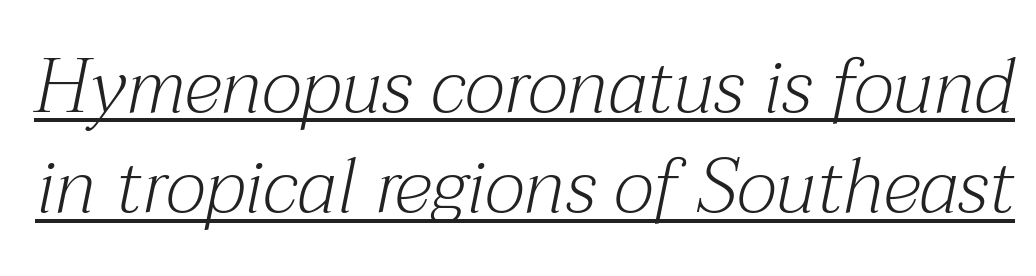
The image shows 76 px light serif type, italic (leaning right); set normal line spacing (1.32x), normal letter spacing, underlined; medium stroke contrast and a medium x-height.
